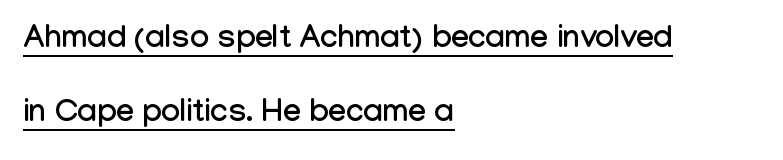
The image shows 32 px condensed sans-serif type, upright; set left-aligned, loose line spacing (2.32x), normal letter spacing, underlined; low stroke contrast and a medium x-height.
